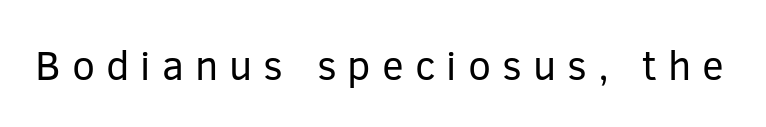
The image shows 41 px regular-weight sans-serif type, upright; set unusually wide letter spacing (+0.27 em), not underlined; low stroke contrast and a medium x-height.
